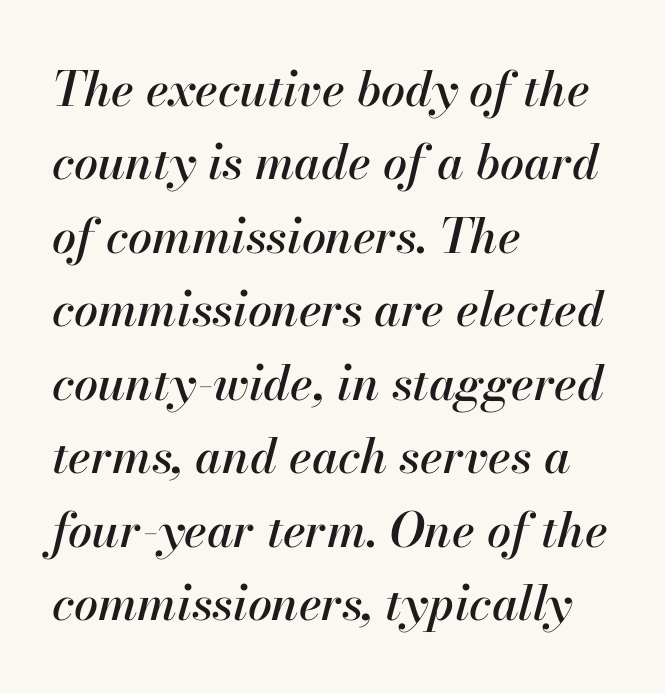
Q: Is the text italic (slanted)? A: Yes, it leans right by about 13 degrees.
Q: Is the text underlined? A: No.
Q: How is the paragraph aligned? A: Left-aligned.
Q: Is the spacing between letters normal or unusually wide? A: Normal.
Q: Is the spacing between lines tight, normal or loose? A: Normal.
Q: Width (condensed, normal, or wide)? A: Normal.
Q: Stroke contrast? A: High.
Q: x-height? A: Small.
Q: Monospaced? A: No.
